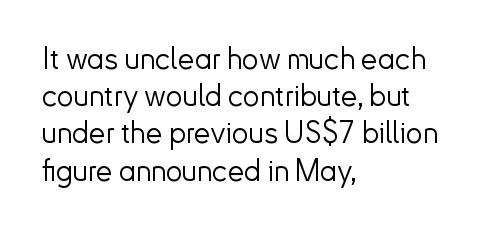
{"serif": "no", "italic": "no", "bold": "no", "weight": "light", "width": "normal", "stroke_contrast": "low", "x_height": "small", "monospaced": "no", "underline": "no", "align": "left", "line_spacing_ratio": 1.24, "letter_spacing": "normal", "letter_spacing_em": 0.0, "glyph_px": 30}
